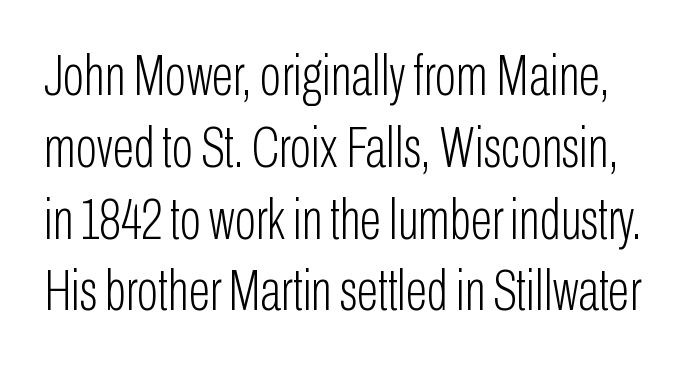
Q: Is the text bold? A: No.
Q: Is the text italic (slanted)? A: No, it is upright.
Q: Is the typeface a serif or a sans-serif typeface? A: Sans-serif.
Q: Is the text underlined? A: No.
Q: Is the spacing between letters normal or unusually wide? A: Normal.
Q: Is the spacing between lines tight, normal or loose? A: Normal.
Q: Width (condensed, normal, or wide)? A: Condensed.
Q: Stroke contrast? A: Low.
Q: x-height? A: Medium.
Q: Monospaced? A: No.
